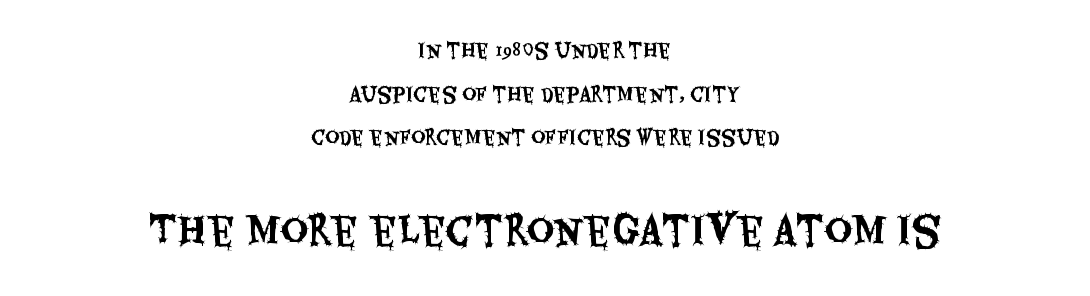
Block two is the big one; block one sits smaller above it. This sample trades compactness for vertical openness between lines. Inter-character spacing is left at the font's built-in metrics. The lines are quadded center.
